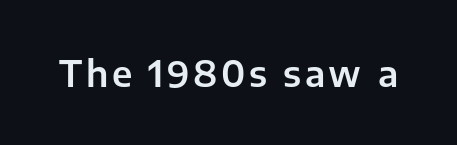
{"serif": "no", "italic": "no", "width": "normal", "stroke_contrast": "low", "x_height": "medium", "monospaced": "no", "underline": "no", "glyph_px": 35}
